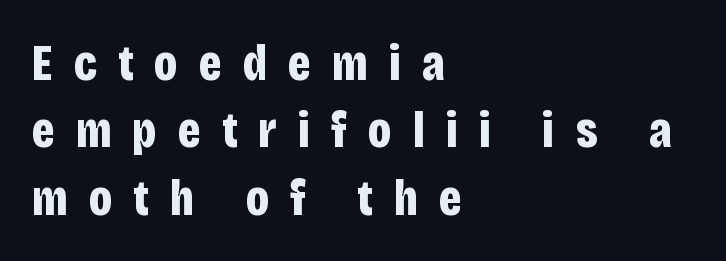
{"serif": "no", "italic": "no", "bold": "yes", "weight": "bold", "width": "condensed", "stroke_contrast": "low", "x_height": "large", "monospaced": "no", "underline": "no", "align": "left", "line_spacing": "normal", "line_spacing_ratio": 1.32, "letter_spacing": "wide", "letter_spacing_em": 0.41, "glyph_px": 51}
